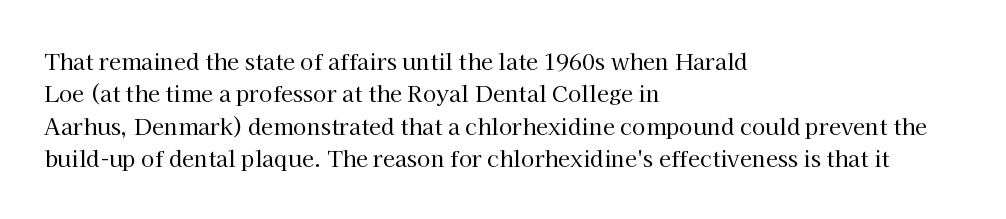
Q: Is the text bold? A: No.
Q: Is the text italic (slanted)? A: No, it is upright.
Q: Is the text underlined? A: No.
Q: How is the paragraph aligned? A: Left-aligned.
Q: Is the spacing between letters normal or unusually wide? A: Normal.
Q: Is the spacing between lines tight, normal or loose? A: Normal.
